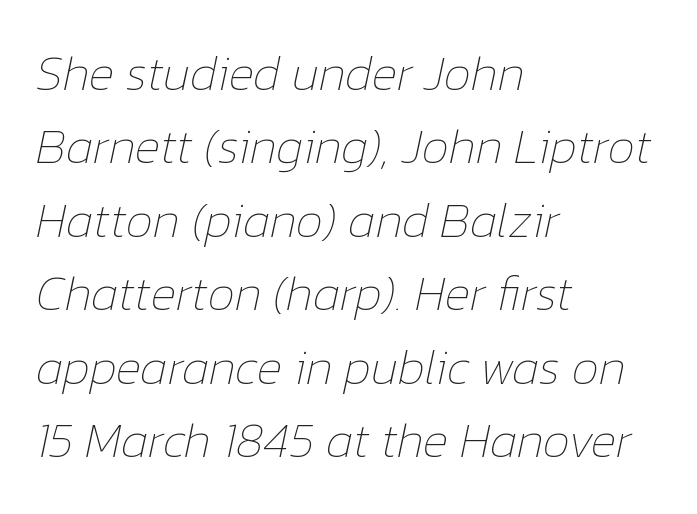
Q: Is the text bold? A: No.
Q: Is the text italic (slanted)? A: Yes, it leans right by about 12 degrees.
Q: Is the text underlined? A: No.
Q: How is the paragraph aligned? A: Left-aligned.
Q: Is the spacing between letters normal or unusually wide? A: Normal.
Q: Is the spacing between lines tight, normal or loose? A: Normal.
Q: Width (condensed, normal, or wide)? A: Normal.
Q: Stroke contrast? A: Low.
Q: x-height? A: Medium.
Q: Monospaced? A: No.
